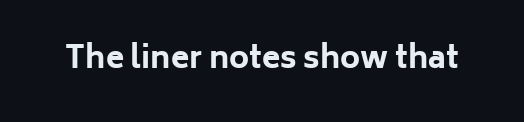
The specimen reads as upright at a glance. In terms of letterform style, serifs are entirely absent. What stands out about the letter spacing? Nothing — it is the standard amount. Chunky letters — that's bold for sure. Proportional: the letters do not fall into vertical columns. Check under the words: just untouched page.
